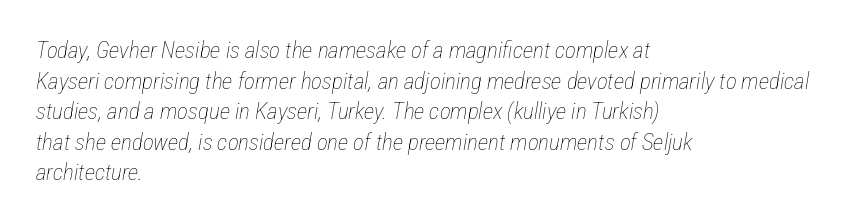
{"italic": "yes", "lean": "right", "slant_degrees": 12, "bold": "no", "underline": "no", "align": "left", "line_spacing": "normal", "line_spacing_ratio": 1.33, "letter_spacing": "normal", "letter_spacing_em": 0.0, "glyph_px": 23}
